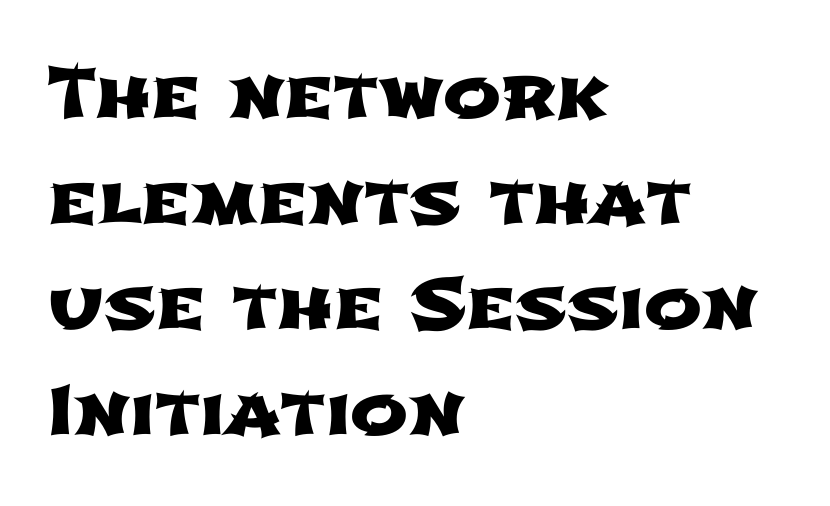
{"serif": "no", "width": "wide", "stroke_contrast": "low", "x_height": "medium", "monospaced": "no", "underline": "no", "align": "left", "line_spacing": "normal", "line_spacing_ratio": 1.53, "letter_spacing": "normal", "letter_spacing_em": 0.0, "glyph_px": 69}
